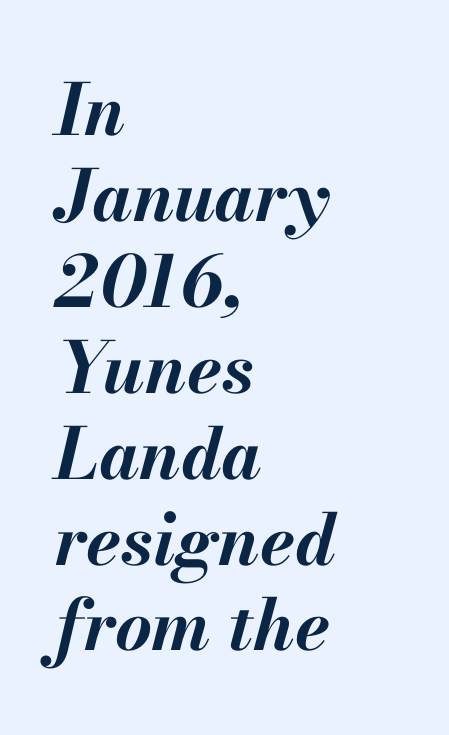
If you drew a ruler down the left edge, every line would touch it. Is this a fixed-width face? No — the glyphs have proportional, varying widths. The sample has been set heavy, in full bold. Spacing between characters is what you'd get straight out of the box. Compared with ordinary roman type, these characters are visibly tilted. This rendering features lettering with no underline.
